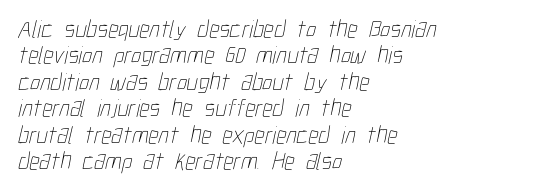
Each row of text sits above clean, open space. Weight class: somewhere from thin through regular. Spacing between characters is what you'd get straight out of the box. If you measured baseline to baseline, you'd find a short distance. Notice how the passage keeps a crisp vertical edge on the left only.
